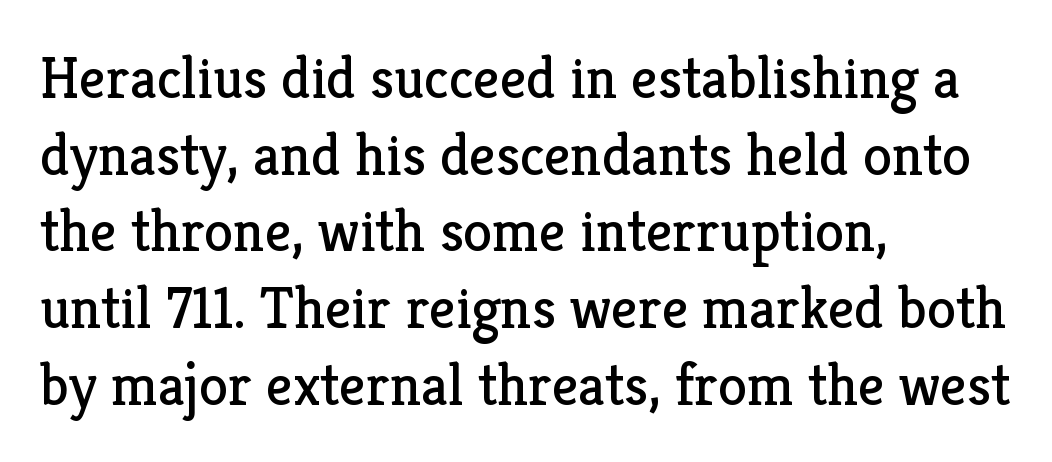
The glyphs in this specimen are seriffed. Baseline-to-baseline distance is the conventional proportion of letter height. Bold? No — there's no thickening of the strokes. Note the varied advance widths — an 'i' is clearly narrower than an 'm'.
